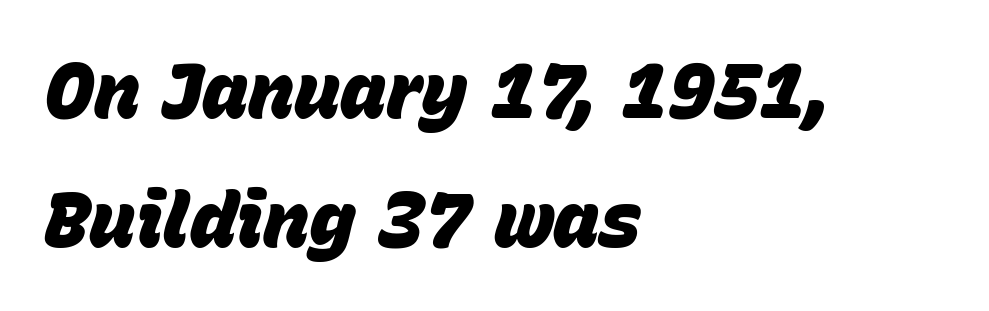
In terms of weight, the rendering is a true, heavy bold. The letters advance in unequal steps, a hallmark of proportional type. Check under the words: just untouched page. Where is the straight margin? On the left.
